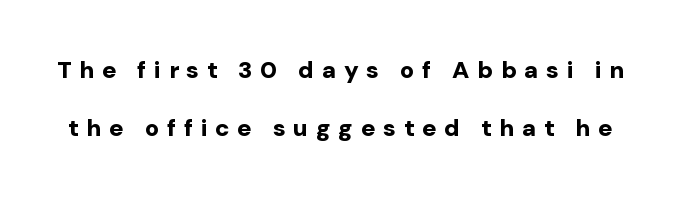
{"italic": "no", "bold": "yes", "underline": "no", "line_spacing": "loose", "line_spacing_ratio": 2.4, "letter_spacing": "wide", "letter_spacing_em": 0.32, "glyph_px": 24}
